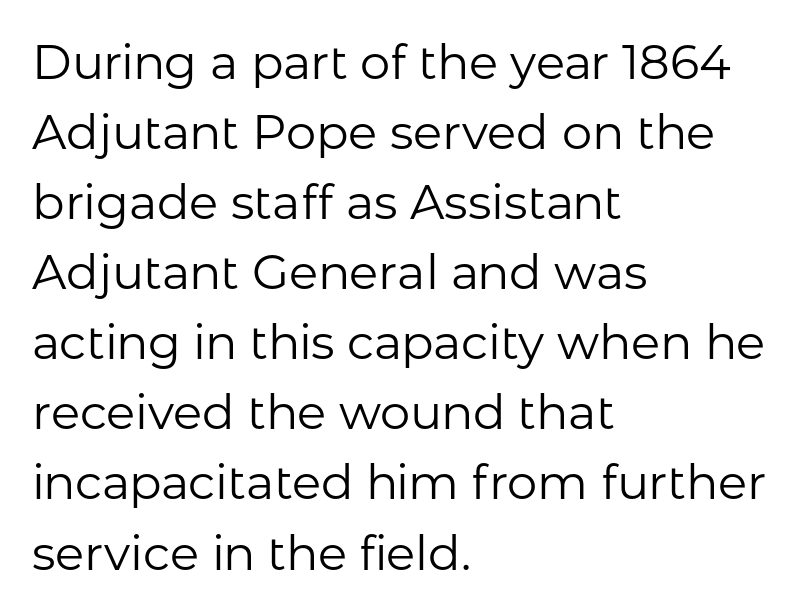
The image shows 48 px regular-weight sans-serif type, upright; set left-aligned, normal line spacing (1.46x), normal letter spacing, not underlined; low stroke contrast and a medium x-height.
